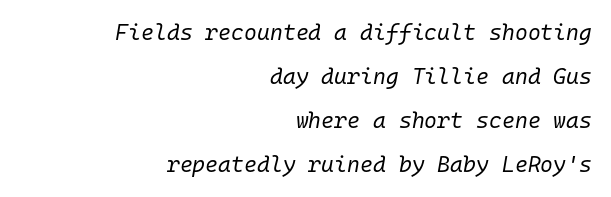
The image shows 22 px text type, italic (leaning right); set right-aligned, loose line spacing (2.0x), normal letter spacing, not underlined.
